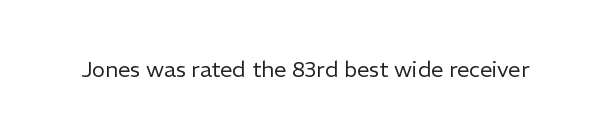
The space directly below the letters is spotless. Quick note: not italic, upright. The line texture is even and compact thanks to regular tracking. These glyphs show unthickened strokes, regular width or finer.
